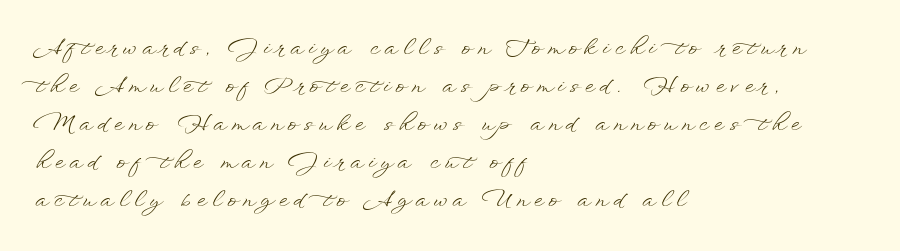
Q: Is the text bold? A: No.
Q: Is the text italic (slanted)? A: Yes.
Q: Is the text underlined? A: No.
Q: How is the paragraph aligned? A: Left-aligned.
Q: Is the spacing between letters normal or unusually wide? A: Unusually wide.
